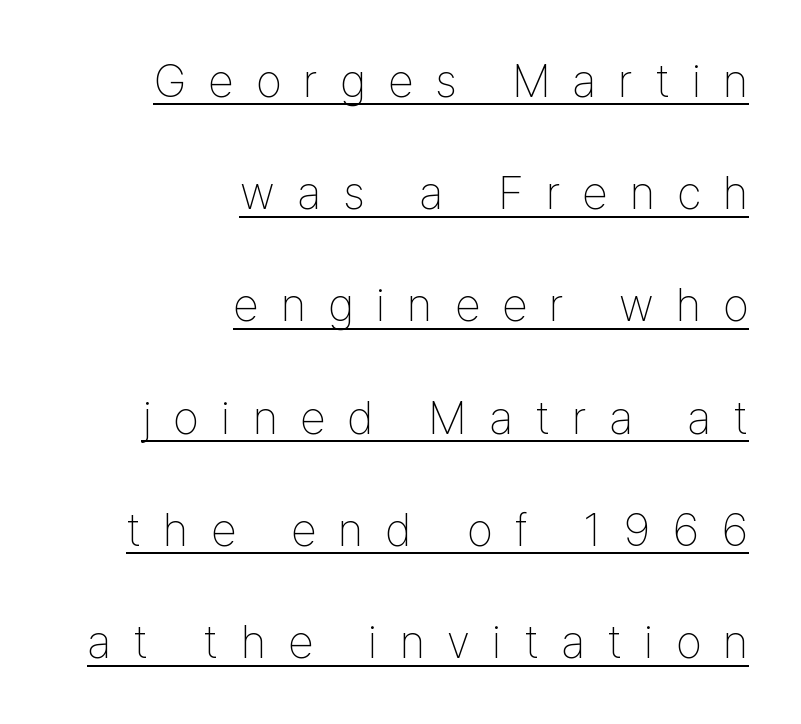
Q: Is the text bold? A: No.
Q: Is the text italic (slanted)? A: No, it is upright.
Q: Is the typeface a serif or a sans-serif typeface? A: Sans-serif.
Q: Is the text underlined? A: Yes.
Q: How is the paragraph aligned? A: Right-aligned.
Q: Is the spacing between letters normal or unusually wide? A: Unusually wide.
Q: Is the spacing between lines tight, normal or loose? A: Loose.
Q: Width (condensed, normal, or wide)? A: Condensed.
Q: Stroke contrast? A: Low.
Q: x-height? A: Medium.
Q: Monospaced? A: No.
